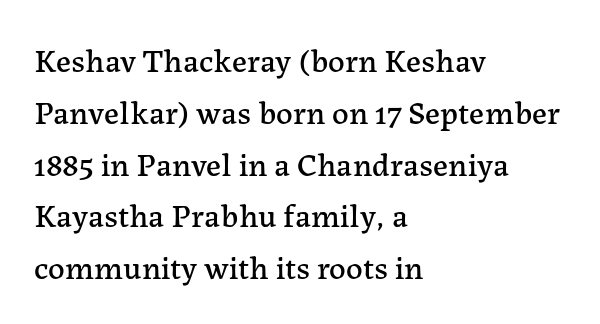
Q: Is the text italic (slanted)? A: No, it is upright.
Q: Is the typeface a serif or a sans-serif typeface? A: Serif.
Q: Is the text underlined? A: No.
Q: How is the paragraph aligned? A: Left-aligned.
Q: Is the spacing between letters normal or unusually wide? A: Normal.
Q: Is the spacing between lines tight, normal or loose? A: Normal.
Q: Width (condensed, normal, or wide)? A: Normal.
Q: Stroke contrast? A: Low.
Q: x-height? A: Medium.
Q: Monospaced? A: No.
